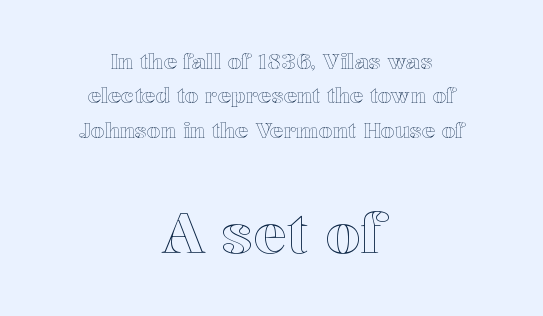
{"italic": "no", "width": "normal", "x_height": "medium", "monospaced": "no", "underline": "no", "align": "center", "line_spacing": "normal", "line_spacing_ratio": 1.56, "letter_spacing": "normal", "letter_spacing_em": 0.0, "larger_block": "second", "size_ratio": 2.55, "glyph_px": 56}
